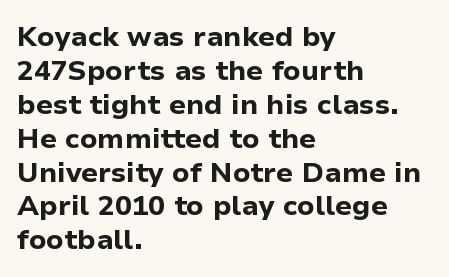
The image shows 28 px bold sans-serif type, upright; set left-aligned, line spacing 1.21x, normal letter spacing, not underlined; low stroke contrast and a medium x-height.
